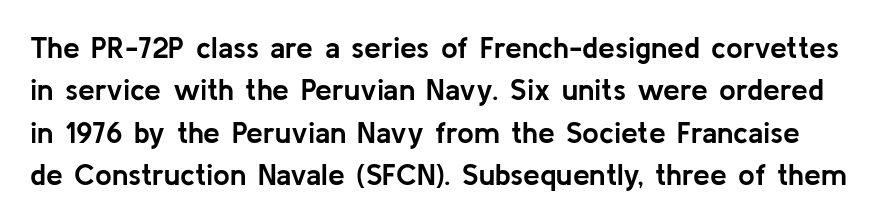
{"serif": "no", "italic": "no", "bold": "yes", "weight": "semibold", "width": "normal", "stroke_contrast": "low", "x_height": "medium", "monospaced": "no", "underline": "no", "line_spacing": "normal", "line_spacing_ratio": 1.41, "letter_spacing": "normal", "letter_spacing_em": 0.0, "glyph_px": 30}
